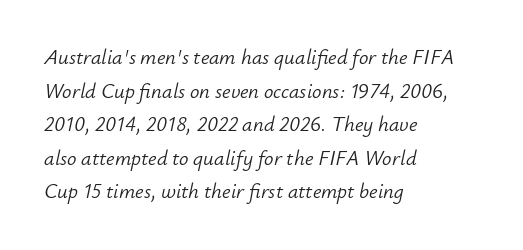
Q: Is the text bold? A: No.
Q: Is the text italic (slanted)? A: Yes, it leans right by about 12 degrees.
Q: Is the text underlined? A: No.
Q: How is the paragraph aligned? A: Left-aligned.
Q: Is the spacing between letters normal or unusually wide? A: Normal.
Q: Is the spacing between lines tight, normal or loose? A: Normal.
